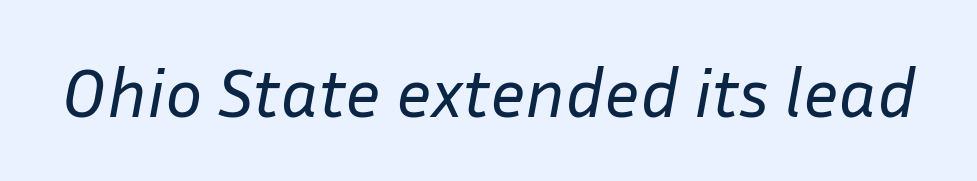
No letter is thick-stroked: the sample isn't bold. A typesetter would call this zero additional tracking. An italicized treatment has been applied to the whole sample. The face used here is proportionally spaced, like ordinary book or web type. The specimen omits any rule beneath the text block's lines.
